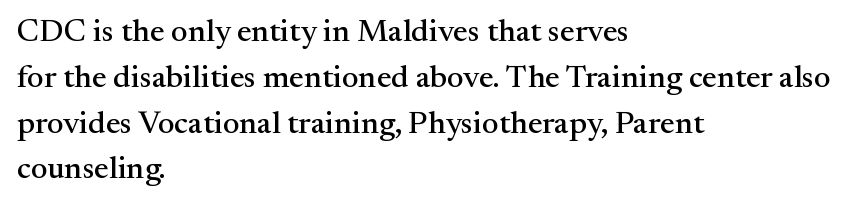
{"serif": "yes", "italic": "no", "width": "normal", "stroke_contrast": "medium", "x_height": "small", "monospaced": "no", "underline": "no", "align": "left", "line_spacing": "normal", "line_spacing_ratio": 1.43, "letter_spacing": "normal", "letter_spacing_em": 0.0, "glyph_px": 32}
